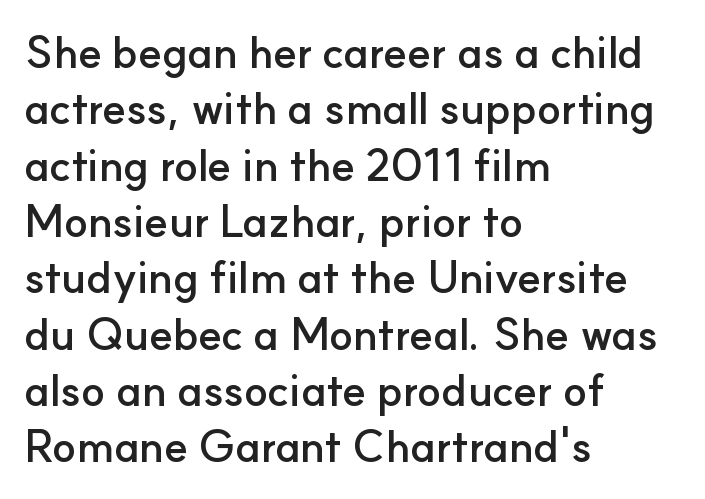
You could not count columns in this text — the font is proportionally spaced. Students, this is bold: see how much ink each stroke carries. Descender tails drop into unmarked territory. The font's upright variant was chosen for this text. Type style note: lacks serifs.
